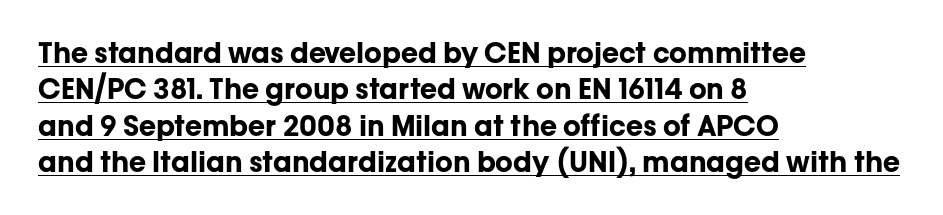
Notice how the passage keeps a crisp vertical edge on the left only. Nothing sits at the stroke ends, so this counts as sans-serif. Each glyph is drawn with heavy, bold strokes. The vertical gap from one line to the next is medium. A typesetter would call this proportional, since set widths differ per character.
